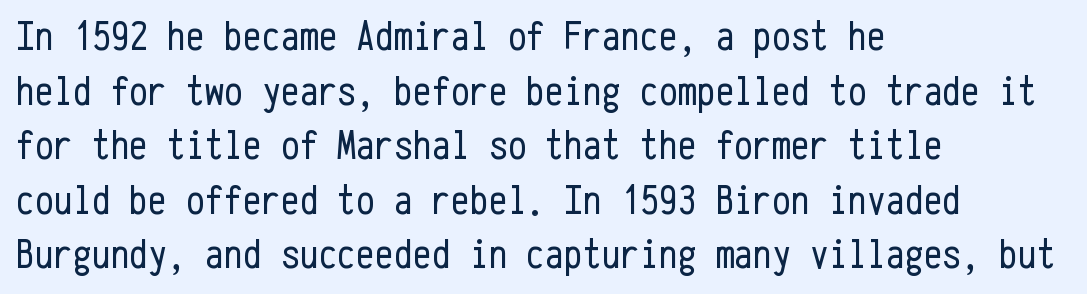
{"serif": "no", "italic": "no", "bold": "no", "weight": "regular", "width": "condensed", "stroke_contrast": "low", "x_height": "medium", "monospaced": "yes", "underline": "no", "align": "left", "line_spacing": "normal", "line_spacing_ratio": 1.3, "letter_spacing": "normal", "letter_spacing_em": 0.0, "glyph_px": 42}
